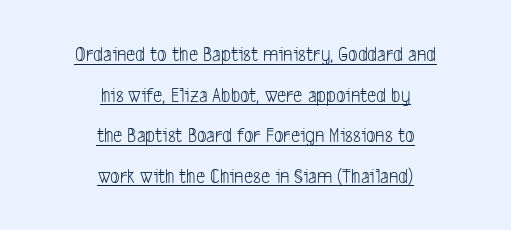
Q: Is the text bold? A: No.
Q: Is the text underlined? A: Yes.
Q: How is the paragraph aligned? A: Centered.
Q: Is the spacing between letters normal or unusually wide? A: Normal.
Q: Is the spacing between lines tight, normal or loose? A: Loose.
